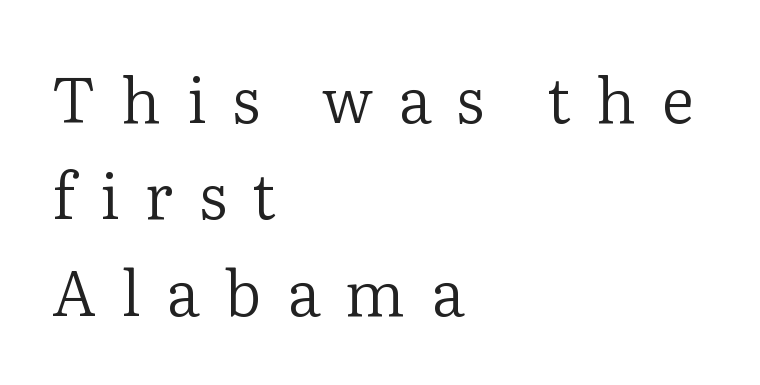
A typesetter would call this proportional, since set widths differ per character. These lines stack with their left ends in a neat column. Clear beneath every line of the passage. Vertical stems look standard width or narrower in stroke. A serif font was chosen for this passage.
